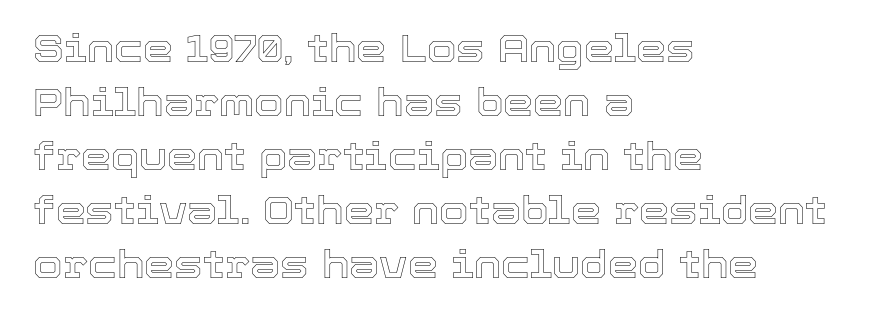
The image shows 38 px text type, upright; set left-aligned, normal line spacing (1.42x), normal letter spacing, not underlined; a medium x-height.
